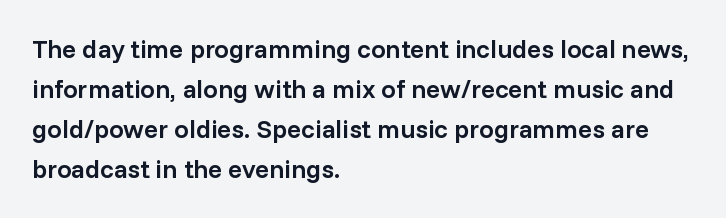
{"italic": "no", "bold": "semi", "underline": "no", "align": "left", "line_spacing": "normal", "line_spacing_ratio": 1.54, "letter_spacing": "normal", "letter_spacing_em": 0.0, "glyph_px": 26}
